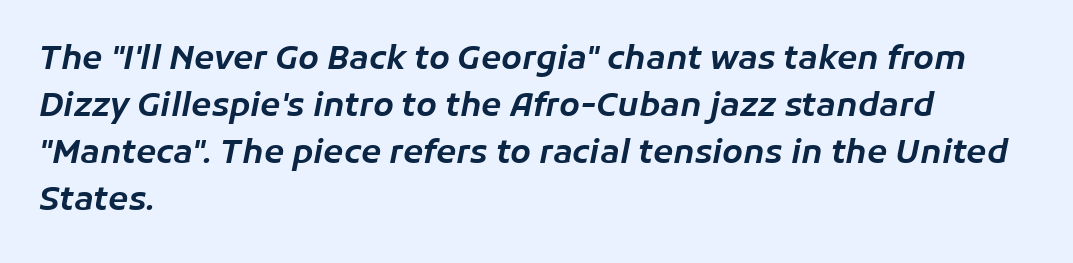
Q: Is the text italic (slanted)? A: Yes, it leans right by about 11 degrees.
Q: Is the text underlined? A: No.
Q: How is the paragraph aligned? A: Left-aligned.
Q: Is the spacing between letters normal or unusually wide? A: Normal.
Q: Is the spacing between lines tight, normal or loose? A: Normal.
Q: Width (condensed, normal, or wide)? A: Normal.
Q: Stroke contrast? A: Low.
Q: x-height? A: Medium.
Q: Monospaced? A: No.
